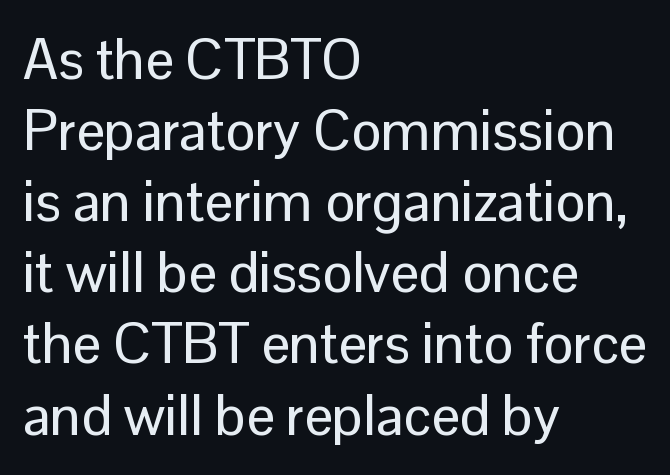
Serif or sans? Sans — the stroke terminals are bare. The passage is arranged the way most books set body copy — flush left. Every character sits straight up, as roman type does. Normally led — the rows are evenly, conventionally spaced. The baseline area is clear.
